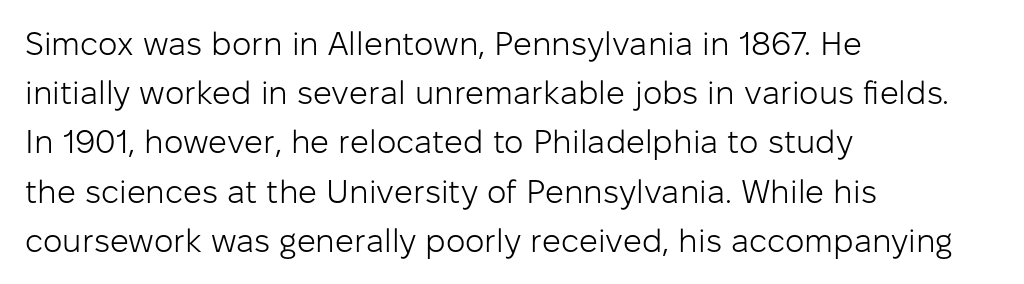
One glance says typical: line gaps are just what's usual. Is this a heavy cut? Hardly; it is regular or lighter. The rendering shows plain stroke endings on the letterforms — a sans-serif design. Does the lettering tilt? It doesn't — this is upright. Letter spacing: default. The space directly below the letters is spotless.
